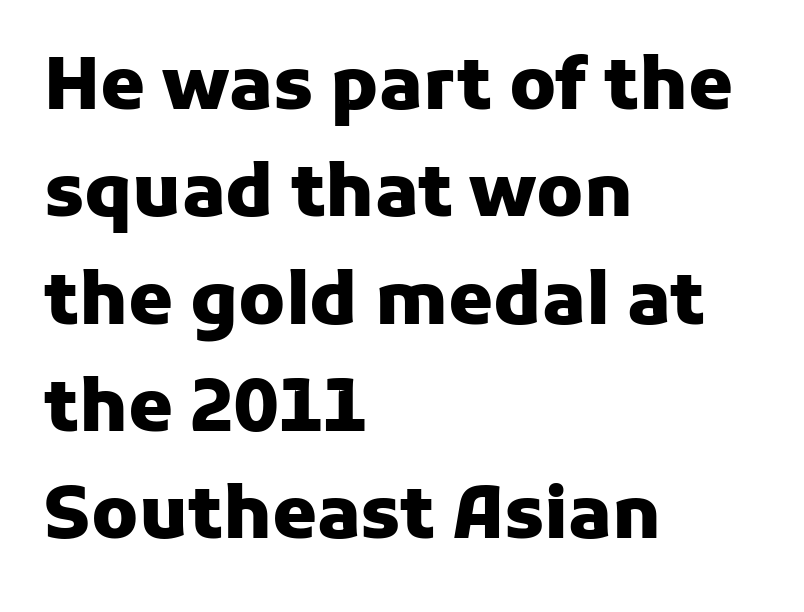
{"serif": "no", "italic": "no", "bold": "yes", "weight": "heavy", "width": "normal", "stroke_contrast": "low", "x_height": "medium", "monospaced": "no", "underline": "no", "align": "left", "line_spacing": "normal", "line_spacing_ratio": 1.49, "letter_spacing": "normal", "letter_spacing_em": 0.0, "glyph_px": 72}
